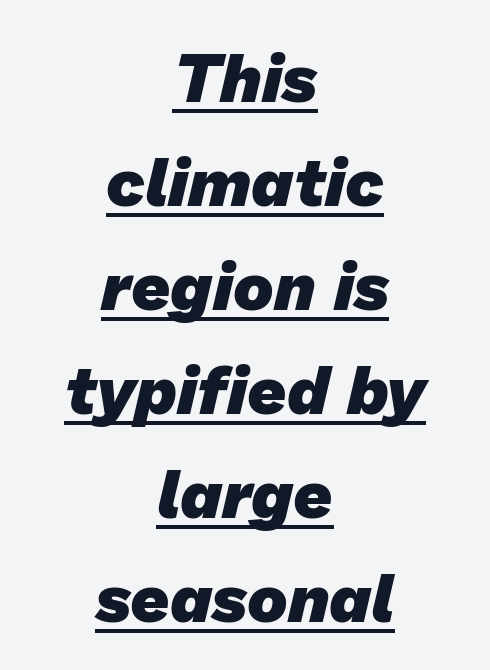
The image shows 68 px heavy sans-serif type; set centered, normal line spacing (1.53x), normal letter spacing, underlined; low stroke contrast and a medium x-height.
